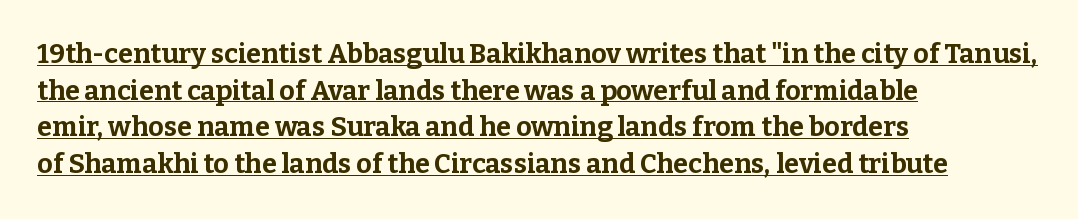
Does a line run under the words? Yes, clearly. Set as a true bold cut, around the 700 mark. The space between consecutive lines is moderate. The letters stand straight up with perfectly vertical stems. Every row of glyphs begins at an identical x-position on the left.
